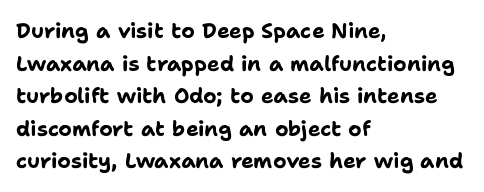
{"italic": "no", "bold": "yes", "underline": "no", "align": "left", "line_spacing": "normal", "line_spacing_ratio": 1.55, "letter_spacing": "normal", "letter_spacing_em": 0.0, "glyph_px": 21}
